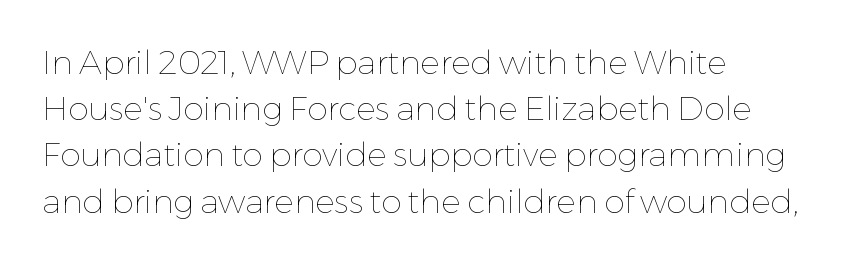
The image shows 33 px thin type, upright; set left-aligned, normal line spacing (1.4x), normal letter spacing, not underlined; low stroke contrast and a medium x-height.
